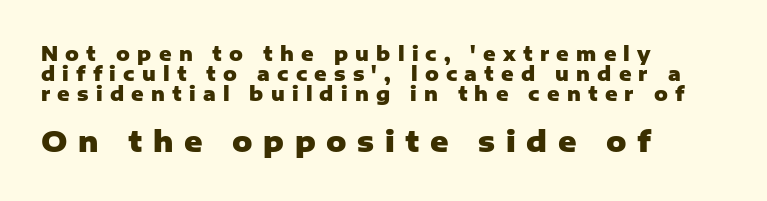
{"serif": "no", "italic": "no", "bold": "yes", "weight": "heavy", "width": "normal", "stroke_contrast": "low", "x_height": "medium", "monospaced": "no", "underline": "no", "align": "left", "line_spacing": "tight", "line_spacing_ratio": 1.05, "letter_spacing": "wide", "letter_spacing_em": 0.38, "larger_block": "second", "size_ratio": 1.47, "glyph_px": 28}
